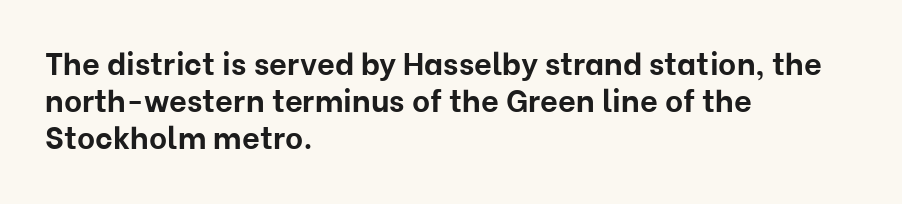
The image shows 31 px bold sans-serif type, upright; set left-aligned, line spacing 1.2x, normal letter spacing, not underlined; low stroke contrast and a medium x-height.
